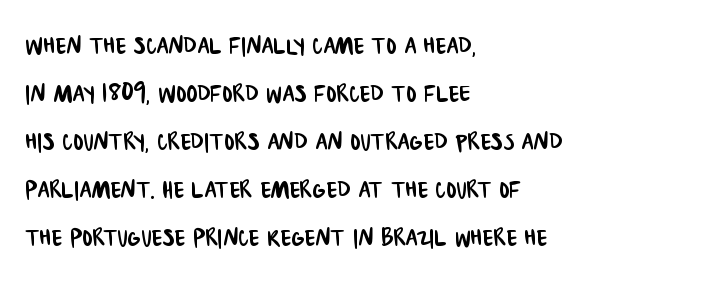
Q: Is the typeface a serif or a sans-serif typeface? A: Sans-serif.
Q: Is the text underlined? A: No.
Q: How is the paragraph aligned? A: Left-aligned.
Q: Is the spacing between letters normal or unusually wide? A: Normal.
Q: Is the spacing between lines tight, normal or loose? A: Normal.
Q: Width (condensed, normal, or wide)? A: Condensed.
Q: Stroke contrast? A: Low.
Q: x-height? A: Large.
Q: Monospaced? A: No.
